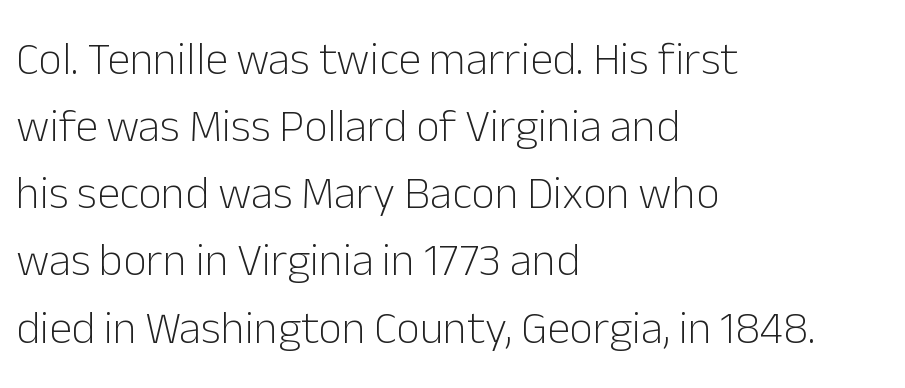
The image shows 46 px light sans-serif type, upright; set left-aligned, normal line spacing (1.46x), normal letter spacing, not underlined; low stroke contrast and a medium x-height.
